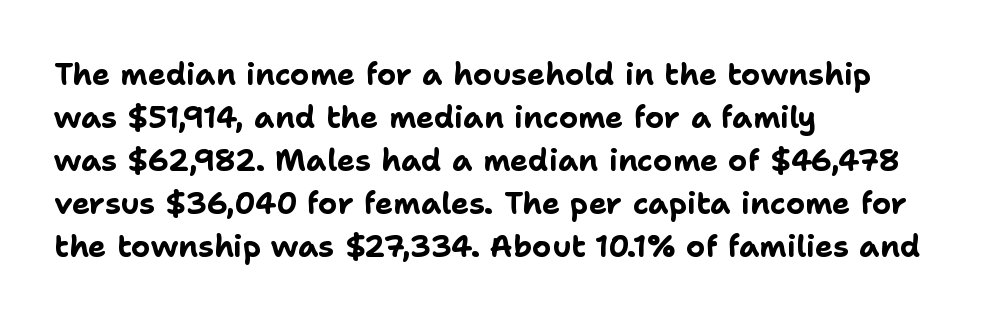
The image shows 30 px bold sans-serif type, upright; set left-aligned, normal line spacing (1.43x), normal letter spacing, not underlined; low stroke contrast and a medium x-height.
